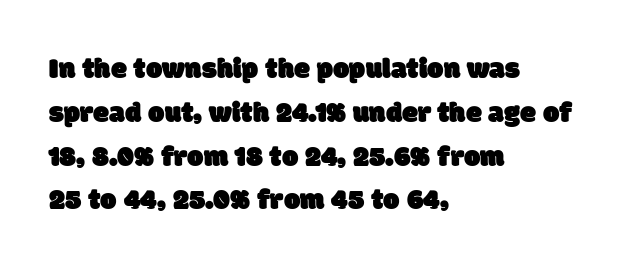
{"serif": "no", "width": "normal", "stroke_contrast": "low", "x_height": "large", "monospaced": "no", "underline": "no", "align": "left", "line_spacing": "normal", "line_spacing_ratio": 1.51, "letter_spacing": "normal", "letter_spacing_em": 0.0, "glyph_px": 29}
